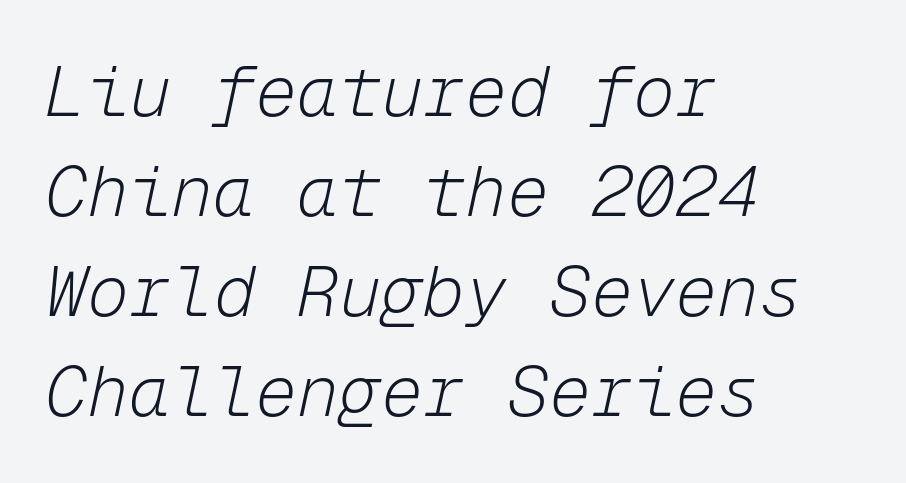
Observe the lean: these are italic letterforms. Underline: absent. Which margin do the lines hug? The left one — the right edge is uneven. Compared with typical paragraphs, the rows here are spaced about the same. The typesetting does not lean heavy: it is not bold.
